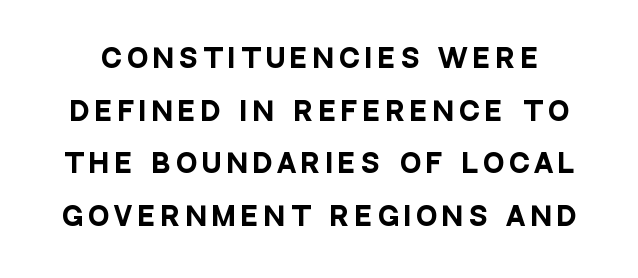
The image shows 25 px bold type, upright; set loose line spacing (2.11x), unusually wide letter spacing (+0.24 em), not underlined.
